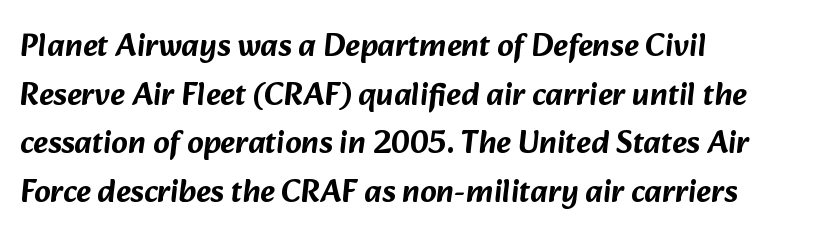
{"serif": "no", "width": "normal", "stroke_contrast": "low", "x_height": "medium", "monospaced": "no", "underline": "no", "align": "left", "line_spacing": "normal", "line_spacing_ratio": 1.52, "letter_spacing": "normal", "letter_spacing_em": 0.0, "glyph_px": 32}
